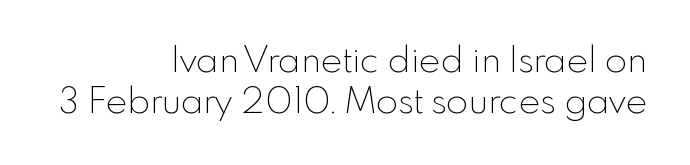
Q: Is the text bold? A: No.
Q: Is the text italic (slanted)? A: No, it is upright.
Q: Is the typeface a serif or a sans-serif typeface? A: Sans-serif.
Q: Is the text underlined? A: No.
Q: How is the paragraph aligned? A: Right-aligned.
Q: Is the spacing between letters normal or unusually wide? A: Normal.
Q: Is the spacing between lines tight, normal or loose? A: Tight.
Q: Width (condensed, normal, or wide)? A: Normal.
Q: x-height? A: Small.
Q: Monospaced? A: No.
